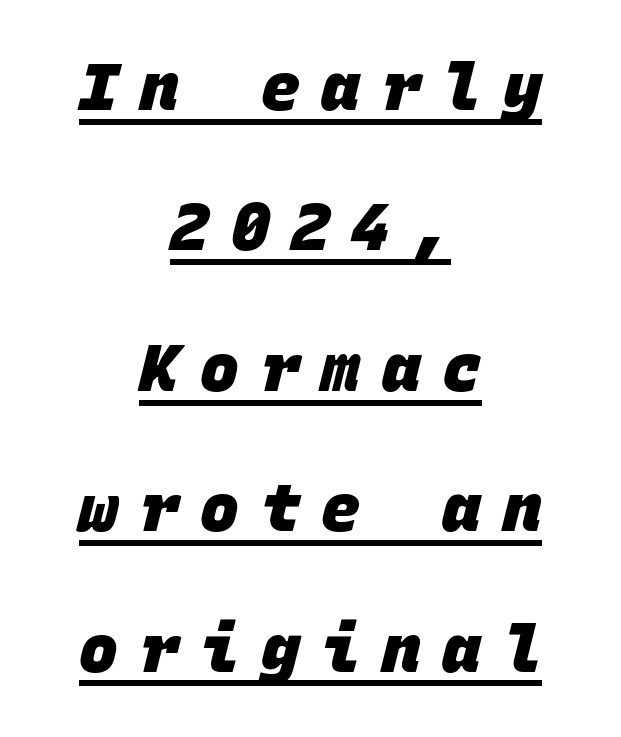
{"serif": "no", "bold": "yes", "weight": "heavy", "width": "normal", "stroke_contrast": "low", "x_height": "large", "monospaced": "yes", "underline": "yes", "align": "center", "line_spacing": "loose", "line_spacing_ratio": 2.16, "letter_spacing": "wide", "letter_spacing_em": 0.33, "glyph_px": 65}
